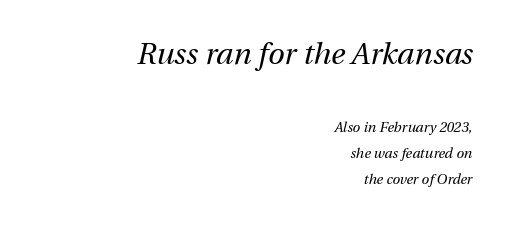
The image shows 30 px regular-weight type, italic (leaning right); set right-aligned, line spacing 1.87x, normal letter spacing, not underlined; the first (top) block is 2.14x larger; medium stroke contrast and a medium x-height.
